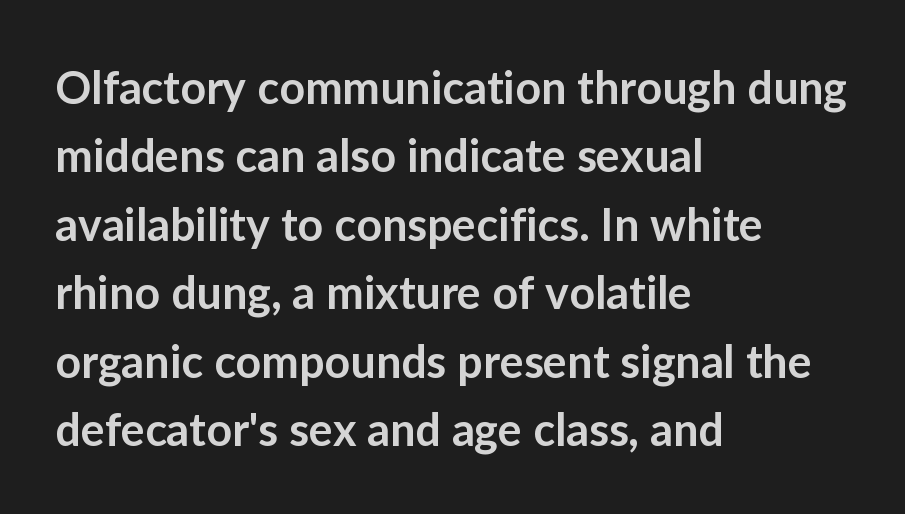
Q: Is the text bold? A: Semi-bold.
Q: Is the text italic (slanted)? A: No, it is upright.
Q: Is the typeface a serif or a sans-serif typeface? A: Sans-serif.
Q: Is the text underlined? A: No.
Q: How is the paragraph aligned? A: Left-aligned.
Q: Is the spacing between letters normal or unusually wide? A: Normal.
Q: Is the spacing between lines tight, normal or loose? A: Normal.
Q: Width (condensed, normal, or wide)? A: Normal.
Q: Stroke contrast? A: Low.
Q: x-height? A: Medium.
Q: Monospaced? A: No.
